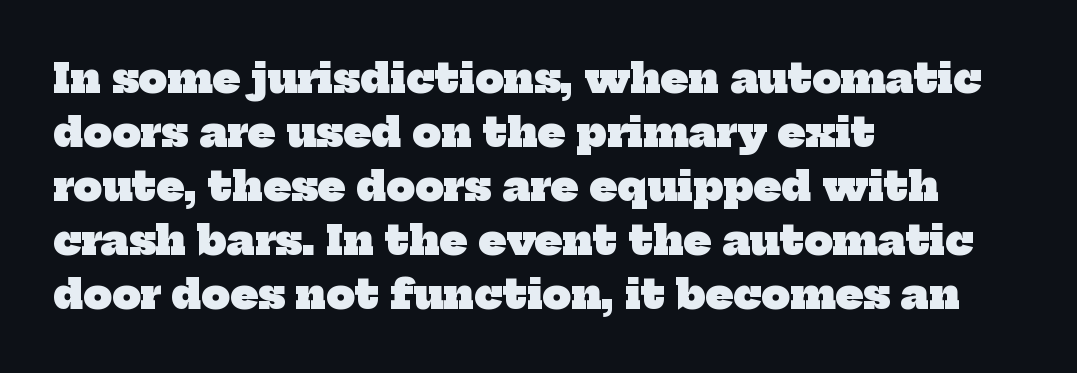
Only glyphs here, with clear space below each row. The type is set solid horizontally, with unmodified tracking. Which margin do the lines hug? The left one — the right edge is uneven. Note the varied advance widths — an 'i' is clearly narrower than an 'm'.
